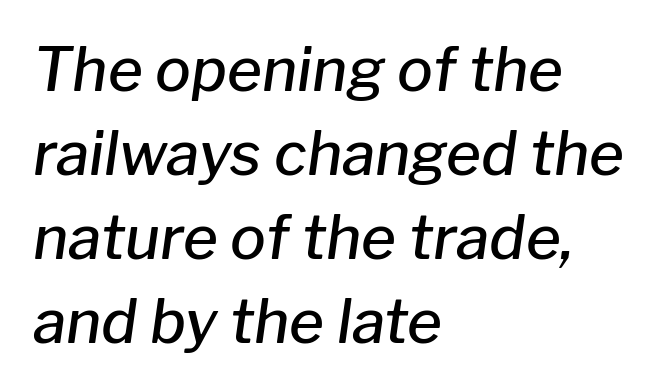
Q: Is the text bold? A: Semi-bold.
Q: Is the text italic (slanted)? A: Yes, it leans right by about 8 degrees.
Q: Is the text underlined? A: No.
Q: How is the paragraph aligned? A: Left-aligned.
Q: Is the spacing between letters normal or unusually wide? A: Normal.
Q: Is the spacing between lines tight, normal or loose? A: Normal.
Q: Width (condensed, normal, or wide)? A: Normal.
Q: Stroke contrast? A: Low.
Q: x-height? A: Medium.
Q: Monospaced? A: No.
